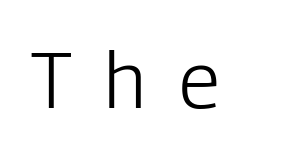
{"serif": "no", "italic": "no", "bold": "no", "weight": "light", "width": "condensed", "stroke_contrast": "low", "x_height": "medium", "monospaced": "no", "underline": "no", "letter_spacing": "wide", "letter_spacing_em": 0.41, "glyph_px": 79}
